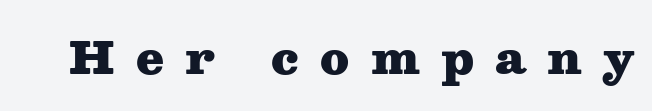
{"serif": "yes", "italic": "no", "bold": "yes", "weight": "heavy", "width": "wide", "stroke_contrast": "medium", "x_height": "medium", "monospaced": "no", "underline": "no", "letter_spacing": "wide", "letter_spacing_em": 0.47, "glyph_px": 45}
